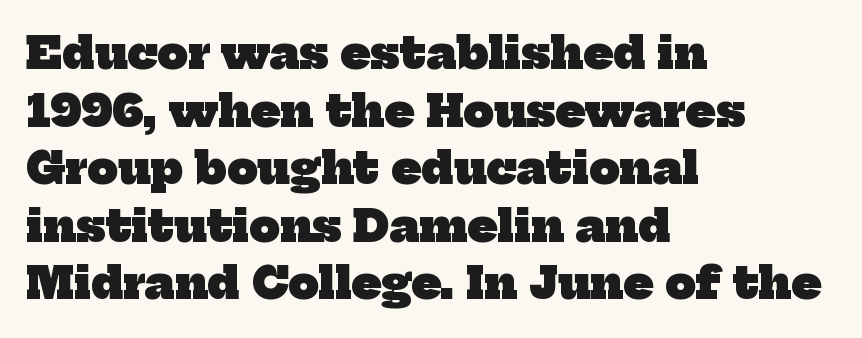
Q: Is the text bold? A: Yes.
Q: Is the typeface a serif or a sans-serif typeface? A: Serif.
Q: Is the text underlined? A: No.
Q: How is the paragraph aligned? A: Left-aligned.
Q: Is the spacing between letters normal or unusually wide? A: Normal.
Q: Is the spacing between lines tight, normal or loose? A: Normal.
Q: Width (condensed, normal, or wide)? A: Normal.
Q: Stroke contrast? A: Low.
Q: x-height? A: Medium.
Q: Monospaced? A: No.
